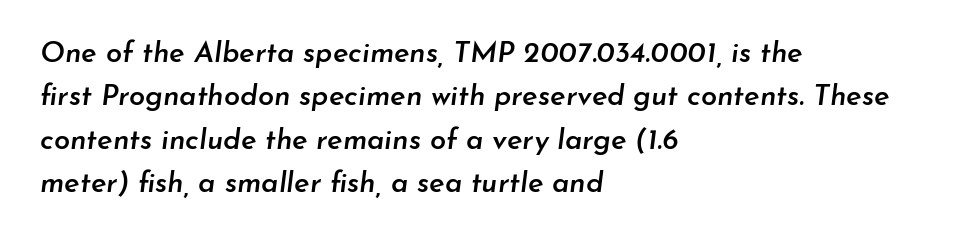
The image shows 29 px semibold type, italic (leaning right); set left-aligned, normal line spacing (1.5x), normal letter spacing, not underlined; low stroke contrast and a small x-height.
